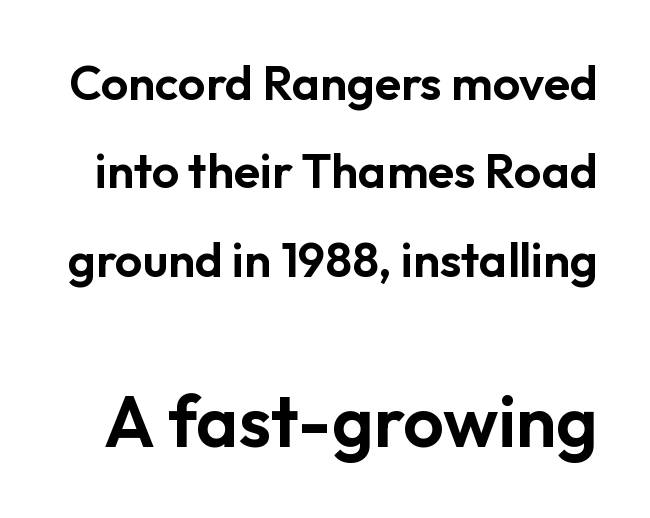
The image shows 72 px sans-serif type, upright; set line spacing 1.84x, normal letter spacing, not underlined; the second (bottom) block is 1.5x larger; low stroke contrast and a medium x-height.
